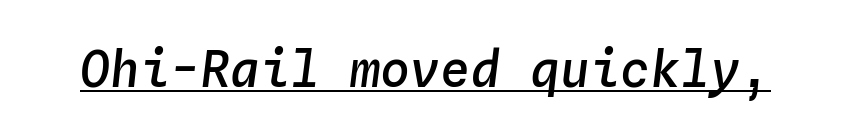
The image shows 50 px semibold type, italic (leaning right), monospaced; set normal letter spacing, underlined; low stroke contrast and a medium x-height.
